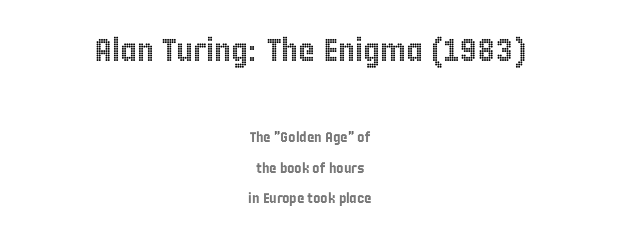
Q: Is the text italic (slanted)? A: No, it is upright.
Q: Is the text underlined? A: No.
Q: How is the paragraph aligned? A: Centered.
Q: Is the spacing between letters normal or unusually wide? A: Normal.
Q: Is the spacing between lines tight, normal or loose? A: Loose.
Q: Which block of text is set in a larger size, the first (top) or the second (bottom)? A: The first (top) one.
Q: Width (condensed, normal, or wide)? A: Condensed.
Q: x-height? A: Large.
Q: Monospaced? A: No.
